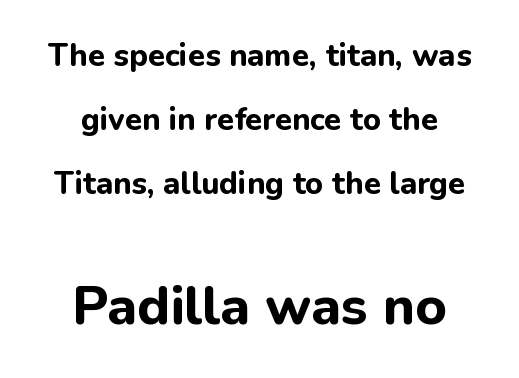
Q: Is the text bold? A: Yes.
Q: Is the text italic (slanted)? A: No, it is upright.
Q: Is the typeface a serif or a sans-serif typeface? A: Sans-serif.
Q: Is the text underlined? A: No.
Q: How is the paragraph aligned? A: Centered.
Q: Is the spacing between letters normal or unusually wide? A: Normal.
Q: Is the spacing between lines tight, normal or loose? A: Loose.
Q: Which block of text is set in a larger size, the first (top) or the second (bottom)? A: The second (bottom) one.
Q: Width (condensed, normal, or wide)? A: Normal.
Q: Stroke contrast? A: Low.
Q: x-height? A: Medium.
Q: Monospaced? A: No.
